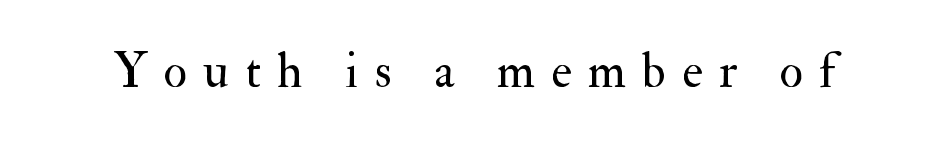
Q: Is the text bold? A: No.
Q: Is the text italic (slanted)? A: No, it is upright.
Q: Is the typeface a serif or a sans-serif typeface? A: Serif.
Q: Is the text underlined? A: No.
Q: Is the spacing between letters normal or unusually wide? A: Unusually wide.
Q: Width (condensed, normal, or wide)? A: Normal.
Q: Stroke contrast? A: Medium.
Q: x-height? A: Small.
Q: Monospaced? A: No.
